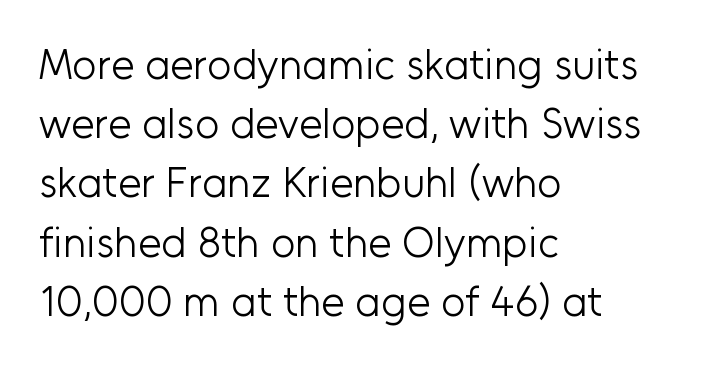
Q: Is the text bold? A: No.
Q: Is the text italic (slanted)? A: No, it is upright.
Q: Is the typeface a serif or a sans-serif typeface? A: Sans-serif.
Q: Is the text underlined? A: No.
Q: How is the paragraph aligned? A: Left-aligned.
Q: Is the spacing between letters normal or unusually wide? A: Normal.
Q: Is the spacing between lines tight, normal or loose? A: Normal.
Q: Width (condensed, normal, or wide)? A: Normal.
Q: Stroke contrast? A: Low.
Q: x-height? A: Medium.
Q: Monospaced? A: No.
